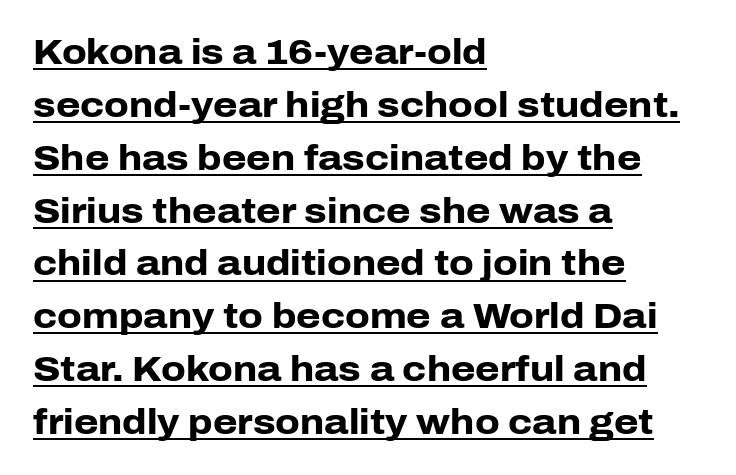
{"serif": "no", "italic": "no", "bold": "yes", "weight": "heavy", "width": "normal", "stroke_contrast": "low", "x_height": "medium", "monospaced": "no", "underline": "yes", "align": "left", "line_spacing": "normal", "line_spacing_ratio": 1.51, "letter_spacing": "normal", "letter_spacing_em": 0.0, "glyph_px": 35}
